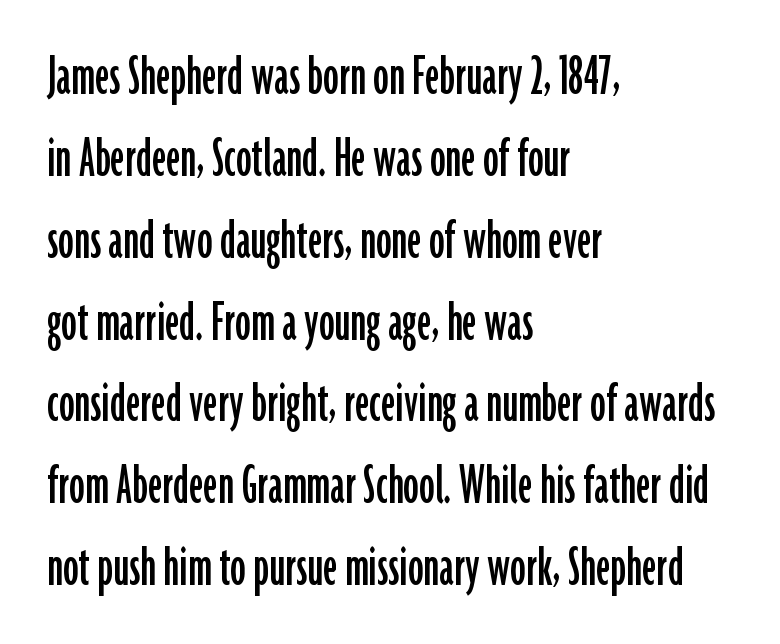
{"serif": "no", "italic": "no", "width": "condensed", "stroke_contrast": "low", "x_height": "medium", "monospaced": "no", "underline": "no", "align": "left", "line_spacing": "normal", "line_spacing_ratio": 1.32, "letter_spacing": "normal", "letter_spacing_em": 0.0, "glyph_px": 62}
